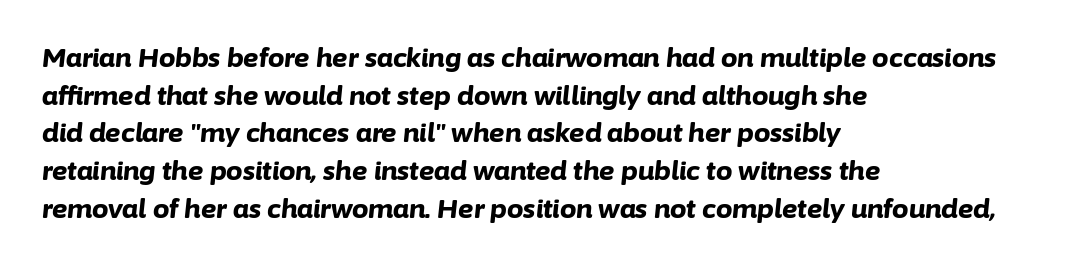
The setting favours the left margin, as ordinary paragraphs usually do. What stands out about the letter spacing? Nothing — it is the standard amount. Every character sits at an angle, as italics do. Plain, unruled lines of type.
